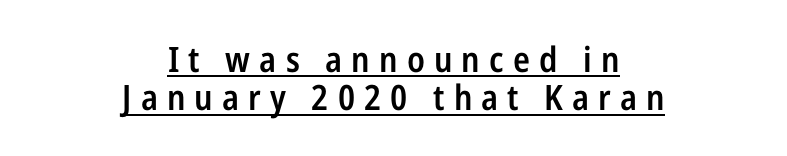
Q: Is the text bold? A: Semi-bold.
Q: Is the text italic (slanted)? A: No, it is upright.
Q: Is the typeface a serif or a sans-serif typeface? A: Sans-serif.
Q: Is the text underlined? A: Yes.
Q: How is the paragraph aligned? A: Centered.
Q: Is the spacing between letters normal or unusually wide? A: Unusually wide.
Q: Is the spacing between lines tight, normal or loose? A: Tight.
Q: Width (condensed, normal, or wide)? A: Condensed.
Q: Stroke contrast? A: Low.
Q: x-height? A: Medium.
Q: Monospaced? A: No.
